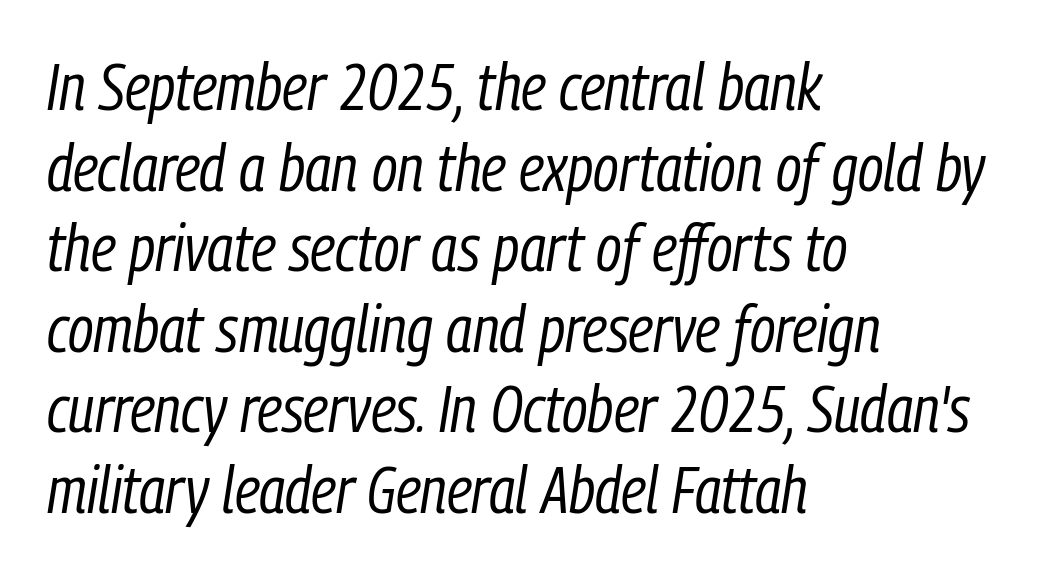
The image shows 65 px regular-weight, condensed type, italic (leaning right); set left-aligned, line spacing 1.24x, normal letter spacing, not underlined; low stroke contrast and a medium x-height.
